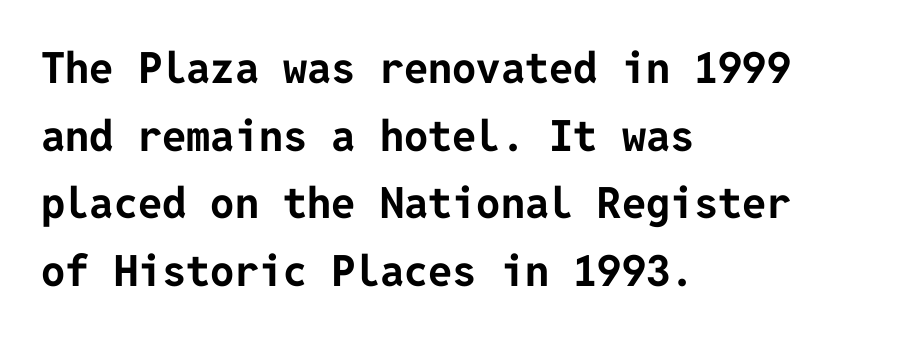
Every character sits straight up, as roman type does. Emphasis by weight is at full strength: bold. Layout note: lines flush left. The glyphs in this specimen are sans serif. The gap between lines stays unmarked. Does the leading feel generous? No, just average.
